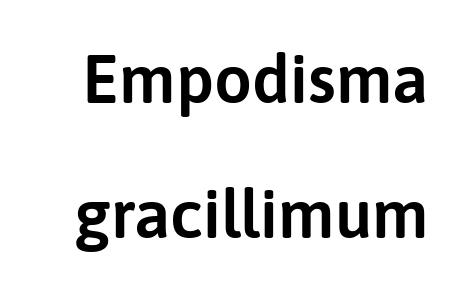
The image shows 67 px sans-serif type, upright; set loose line spacing (2.01x), normal letter spacing, not underlined; low stroke contrast and a medium x-height.
